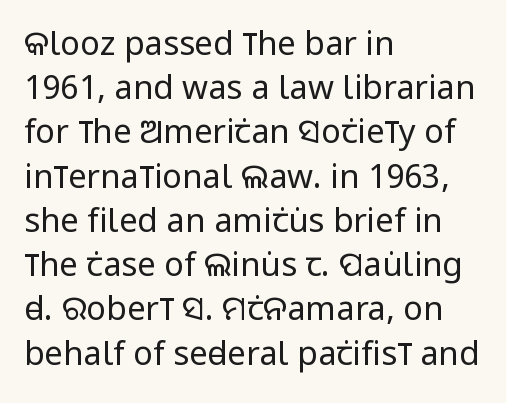
This is the regular roman posture of the typeface. Short note: letters normally spaced. Examine the stroke ends and you'll find no serifs. Is this a fixed-width face? No — the glyphs have proportional, varying widths. Just letters on the line, the space beneath them empty. Regarding leading, the lines here are spaced in the standard way.
